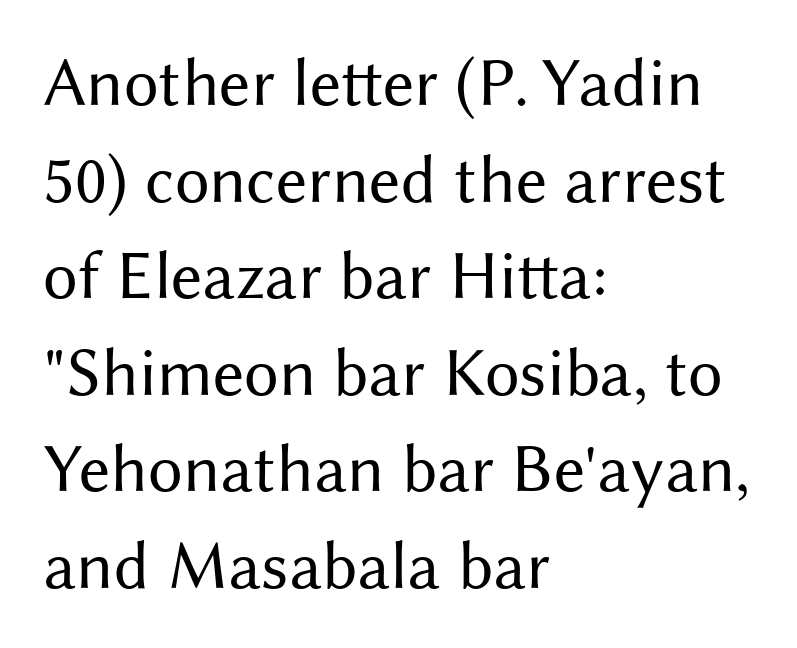
Does the type have serifs? No, each stem ends abruptly. Do the characters align in a grid? No, the font is proportional. Rendered with straight, roman letterforms. A quiet, ordinary-to-light weight characterises the typeface. Short and long lines alike share a common starting point at left.
